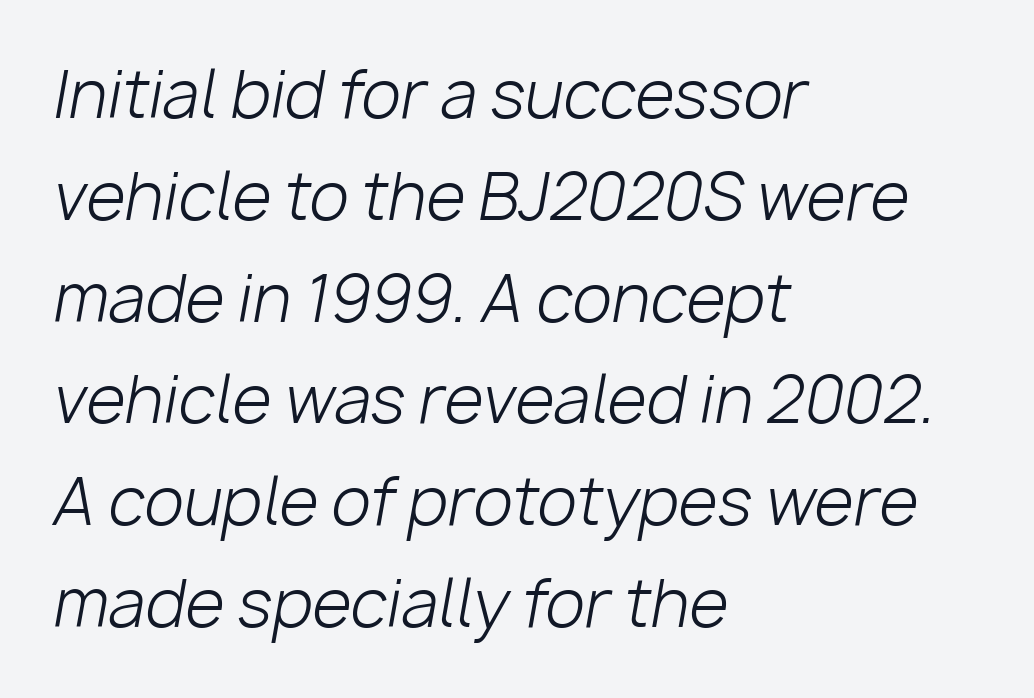
The strip under each line holds only bare page. Regular leading. Is this a fixed-width face? No — the glyphs have proportional, varying widths. Posture: slanted.
